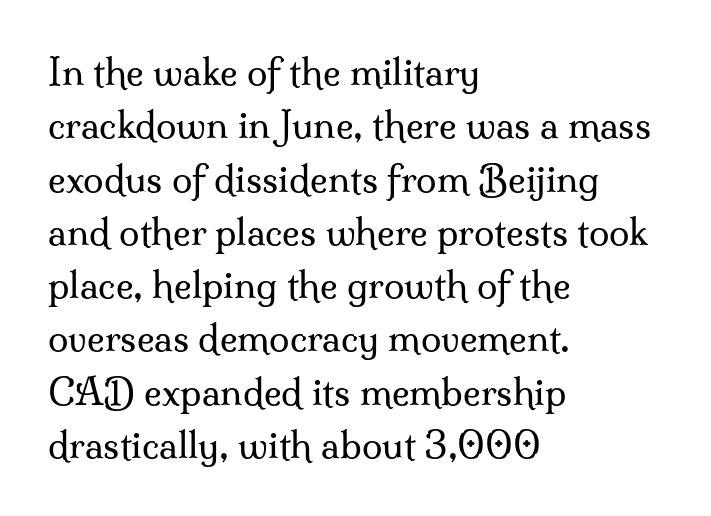
{"serif": "yes", "italic": "no", "bold": "no", "weight": "regular", "width": "normal", "stroke_contrast": "medium", "x_height": "small", "monospaced": "no", "underline": "no", "align": "left", "line_spacing": "normal", "line_spacing_ratio": 1.44, "letter_spacing": "normal", "letter_spacing_em": 0.0, "glyph_px": 37}
